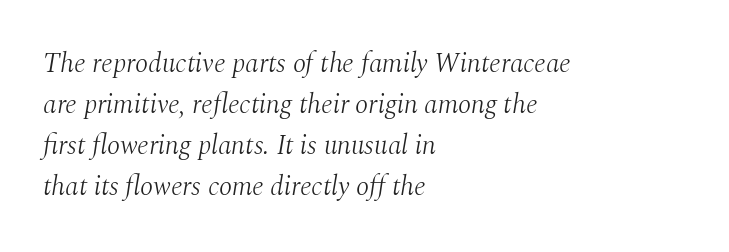
{"italic": "yes", "lean": "right", "slant_degrees": 10, "bold": "no", "underline": "no", "align": "left", "line_spacing": "normal", "line_spacing_ratio": 1.52, "letter_spacing": "normal", "letter_spacing_em": 0.0, "glyph_px": 27}
